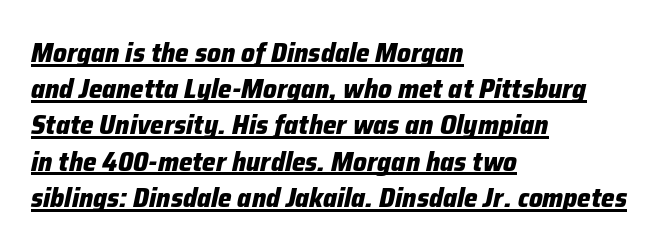
Q: Is the text bold? A: Yes.
Q: Is the text italic (slanted)? A: Yes, it leans right by about 12 degrees.
Q: Is the text underlined? A: Yes.
Q: How is the paragraph aligned? A: Left-aligned.
Q: Is the spacing between letters normal or unusually wide? A: Normal.
Q: Is the spacing between lines tight, normal or loose? A: Normal.
